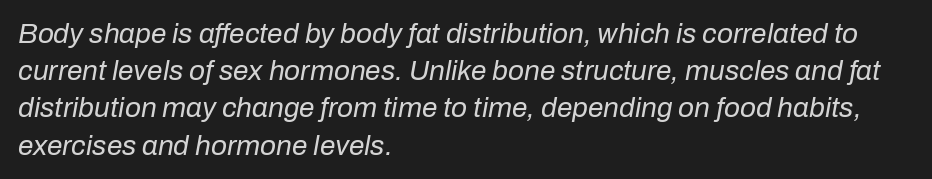
Q: Is the text bold? A: No.
Q: Is the text italic (slanted)? A: Yes, it leans right by about 10 degrees.
Q: Is the text underlined? A: No.
Q: How is the paragraph aligned? A: Left-aligned.
Q: Is the spacing between letters normal or unusually wide? A: Normal.
Q: Is the spacing between lines tight, normal or loose? A: Normal.
Q: Width (condensed, normal, or wide)? A: Normal.
Q: Stroke contrast? A: Low.
Q: x-height? A: Medium.
Q: Monospaced? A: No.
